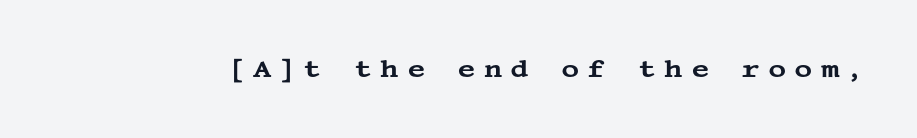
Q: Is the text italic (slanted)? A: No, it is upright.
Q: Is the text underlined? A: No.
Q: Is the spacing between letters normal or unusually wide? A: Unusually wide.
